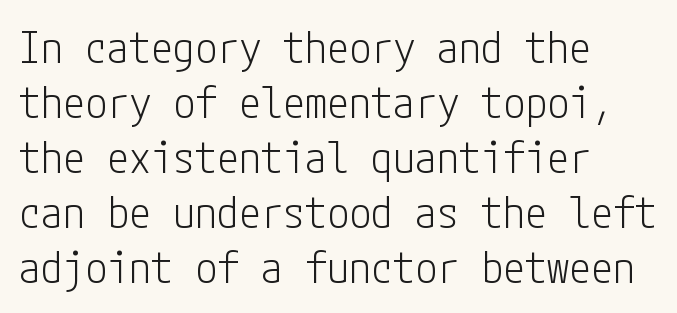
Q: Is the text bold? A: No.
Q: Is the text italic (slanted)? A: No, it is upright.
Q: Is the typeface a serif or a sans-serif typeface? A: Sans-serif.
Q: Is the text underlined? A: No.
Q: How is the paragraph aligned? A: Left-aligned.
Q: Is the spacing between letters normal or unusually wide? A: Normal.
Q: Is the spacing between lines tight, normal or loose? A: Normal.
Q: Width (condensed, normal, or wide)? A: Condensed.
Q: Stroke contrast? A: Low.
Q: x-height? A: Medium.
